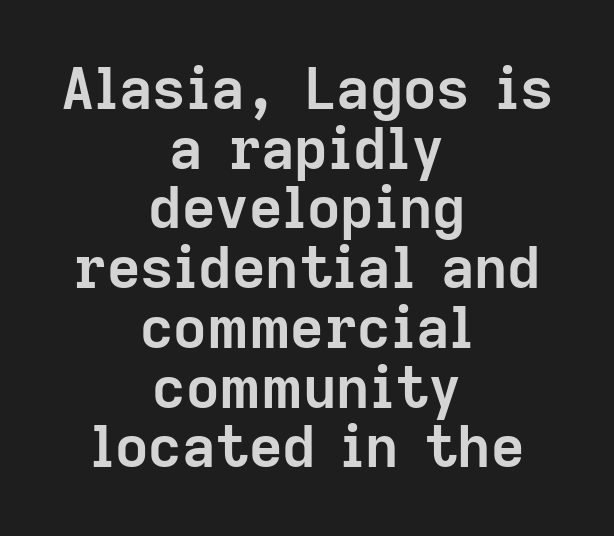
{"serif": "no", "italic": "no", "bold": "yes", "weight": "semibold", "width": "normal", "stroke_contrast": "low", "x_height": "medium", "monospaced": "no", "underline": "no", "align": "center", "line_spacing": "tight", "line_spacing_ratio": 1.03, "letter_spacing": "normal", "letter_spacing_em": 0.0, "glyph_px": 58}
